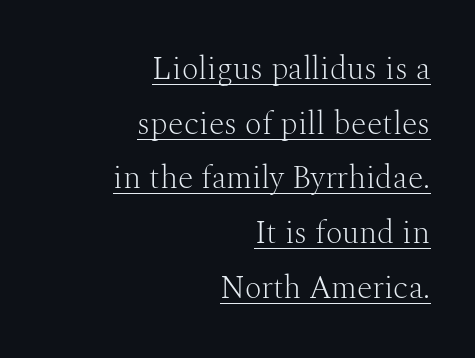
A flush-right, rag-left setting is used for this passage. Character widths vary here, with narrow letters taking less room than wide ones. The type is set solid horizontally, with unmodified tracking. This sample carries an underscore along the baseline area. Think standard paragraph weight, or any step lighter than that.
